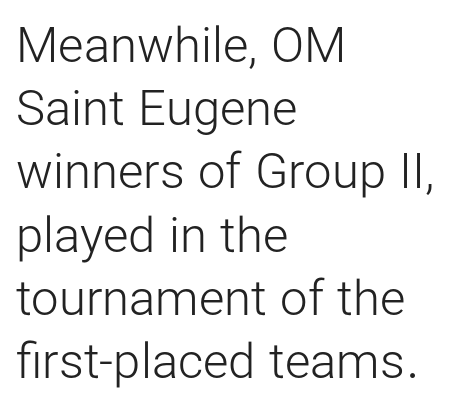
The image shows 49 px light sans-serif type, upright; set left-aligned, normal line spacing (1.29x), normal letter spacing, not underlined; low stroke contrast and a medium x-height.
